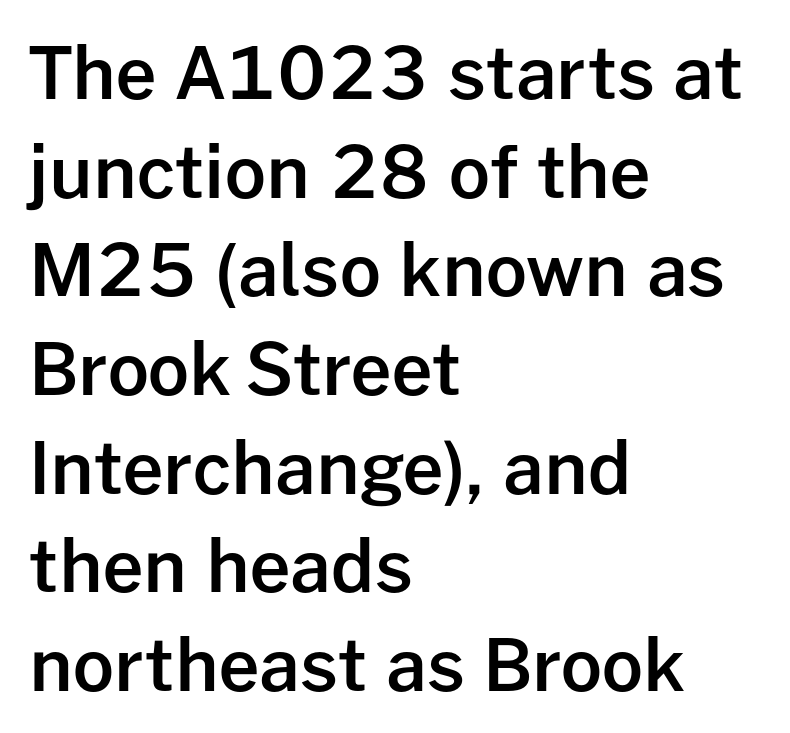
Q: Is the text bold? A: Semi-bold.
Q: Is the text italic (slanted)? A: No, it is upright.
Q: Is the typeface a serif or a sans-serif typeface? A: Sans-serif.
Q: Is the text underlined? A: No.
Q: How is the paragraph aligned? A: Left-aligned.
Q: Is the spacing between letters normal or unusually wide? A: Normal.
Q: Is the spacing between lines tight, normal or loose? A: Normal.
Q: Width (condensed, normal, or wide)? A: Normal.
Q: Stroke contrast? A: Low.
Q: x-height? A: Medium.
Q: Monospaced? A: No.
